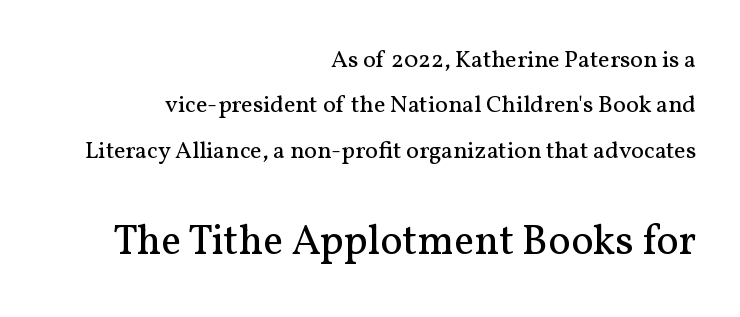
Looks like regular typesetting: each glyph gets only the width it needs. The rendering shows small feet on the letterforms — a serif design. The designer gave the closing block more size than the opening block. The letters look calm and open, with moderate or lighter stems.
